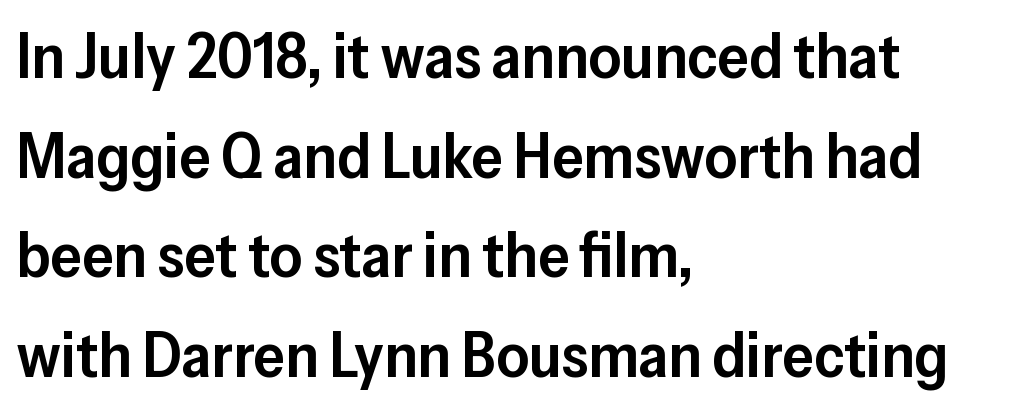
Q: Is the text bold? A: Semi-bold.
Q: Is the text italic (slanted)? A: No, it is upright.
Q: Is the typeface a serif or a sans-serif typeface? A: Sans-serif.
Q: Is the text underlined? A: No.
Q: How is the paragraph aligned? A: Left-aligned.
Q: Is the spacing between letters normal or unusually wide? A: Normal.
Q: Is the spacing between lines tight, normal or loose? A: Normal.
Q: Width (condensed, normal, or wide)? A: Normal.
Q: Stroke contrast? A: Low.
Q: x-height? A: Medium.
Q: Monospaced? A: No.
